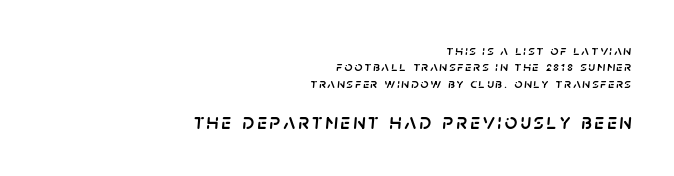
Q: Is the text italic (slanted)? A: Yes, it leans right by about 5 degrees.
Q: Is the text underlined? A: No.
Q: How is the paragraph aligned? A: Right-aligned.
Q: Which block of text is set in a larger size, the first (top) or the second (bottom)? A: The second (bottom) one.
